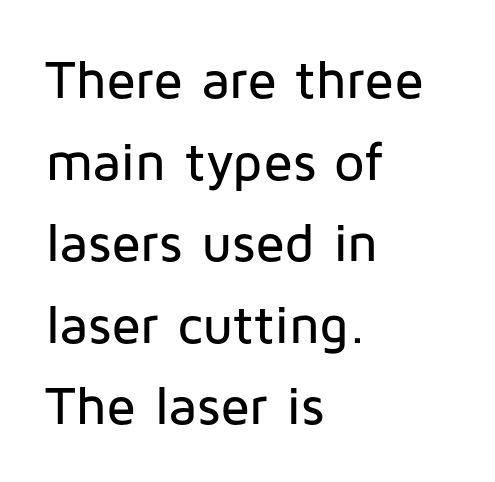
{"serif": "no", "italic": "no", "width": "normal", "stroke_contrast": "low", "x_height": "medium", "monospaced": "no", "underline": "no", "align": "left", "line_spacing": "normal", "line_spacing_ratio": 1.51, "letter_spacing": "normal", "letter_spacing_em": 0.0, "glyph_px": 54}
